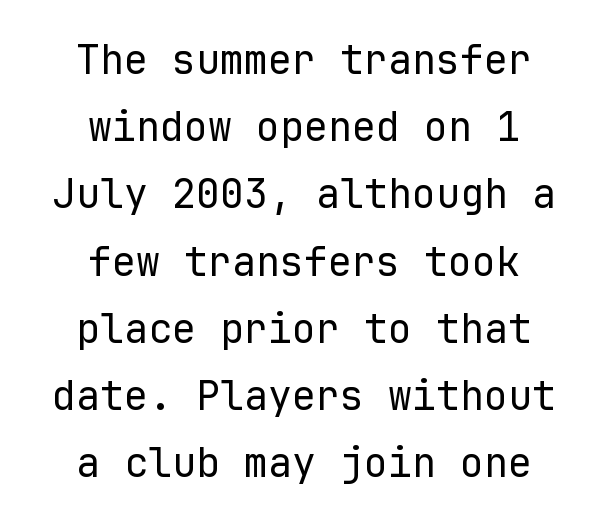
Q: Is the text bold? A: No.
Q: Is the text italic (slanted)? A: No, it is upright.
Q: Is the typeface a serif or a sans-serif typeface? A: Sans-serif.
Q: Is the text underlined? A: No.
Q: How is the paragraph aligned? A: Centered.
Q: Is the spacing between letters normal or unusually wide? A: Normal.
Q: Is the spacing between lines tight, normal or loose? A: Normal.
Q: Width (condensed, normal, or wide)? A: Normal.
Q: Stroke contrast? A: Low.
Q: x-height? A: Medium.
Q: Monospaced? A: Yes.
